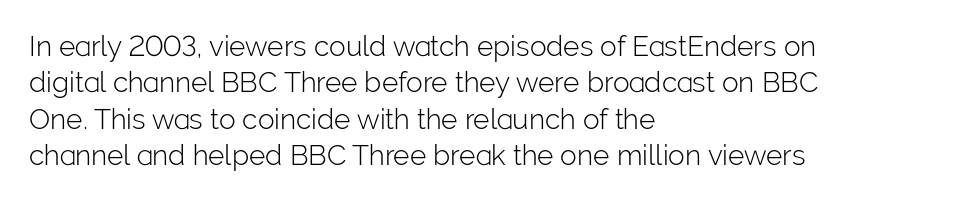
The letters stand upright; this is a roman face. A classic flush-left, rag-right setting is used for this passage. This sample has the flowing, uneven cadence of proportional lettering. Just letters on the line, the space beneath them empty. Does the type have serifs? No, each stem ends abruptly.
